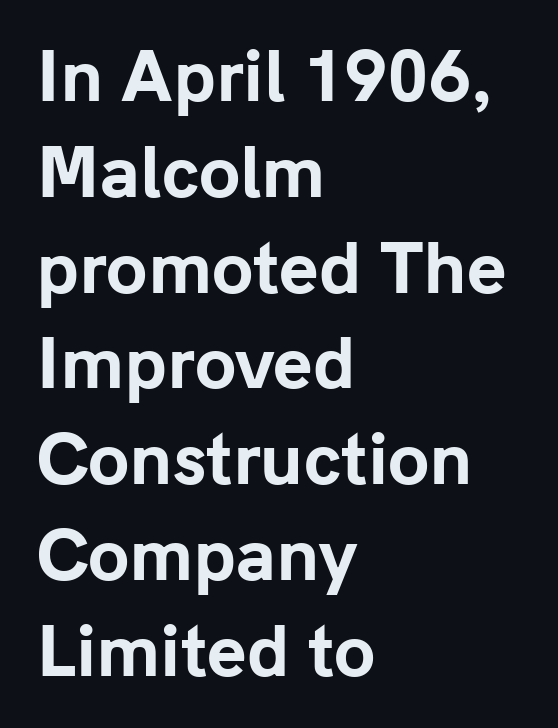
Q: Is the text bold? A: Yes.
Q: Is the text italic (slanted)? A: No, it is upright.
Q: Is the typeface a serif or a sans-serif typeface? A: Sans-serif.
Q: Is the text underlined? A: No.
Q: How is the paragraph aligned? A: Left-aligned.
Q: Is the spacing between letters normal or unusually wide? A: Normal.
Q: Is the spacing between lines tight, normal or loose? A: Normal.
Q: Width (condensed, normal, or wide)? A: Normal.
Q: Stroke contrast? A: Low.
Q: x-height? A: Medium.
Q: Monospaced? A: No.
